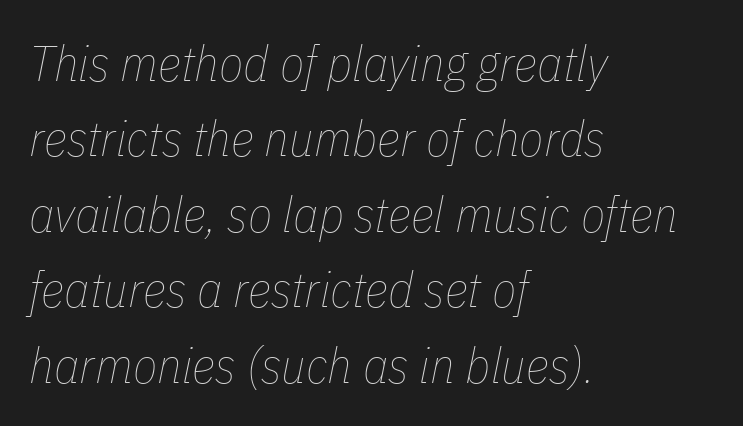
Q: Is the text bold? A: No.
Q: Is the text italic (slanted)? A: Yes, it leans right by about 11 degrees.
Q: Is the text underlined? A: No.
Q: How is the paragraph aligned? A: Left-aligned.
Q: Is the spacing between letters normal or unusually wide? A: Normal.
Q: Is the spacing between lines tight, normal or loose? A: Normal.
Q: Width (condensed, normal, or wide)? A: Condensed.
Q: Stroke contrast? A: Low.
Q: x-height? A: Medium.
Q: Monospaced? A: No.
